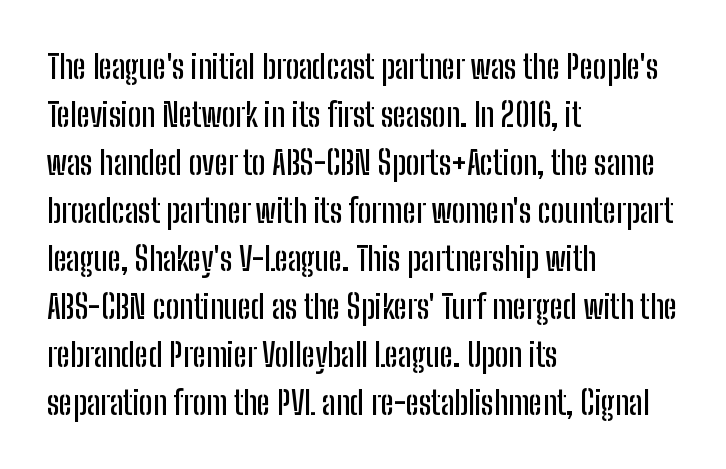
Every row of glyphs begins at an identical x-position on the left. The face used here is proportionally spaced, like ordinary book or web type. Caption: standard tracking, unaltered. Vertical spacing — default. The type family on display is of the sans-serif kind.
